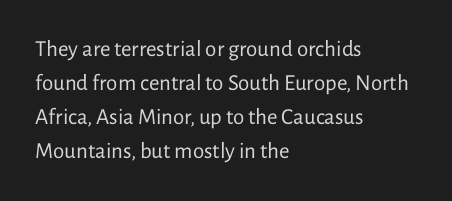
The image shows 23 px text type, upright; set left-aligned, normal line spacing (1.48x), normal letter spacing, not underlined.
